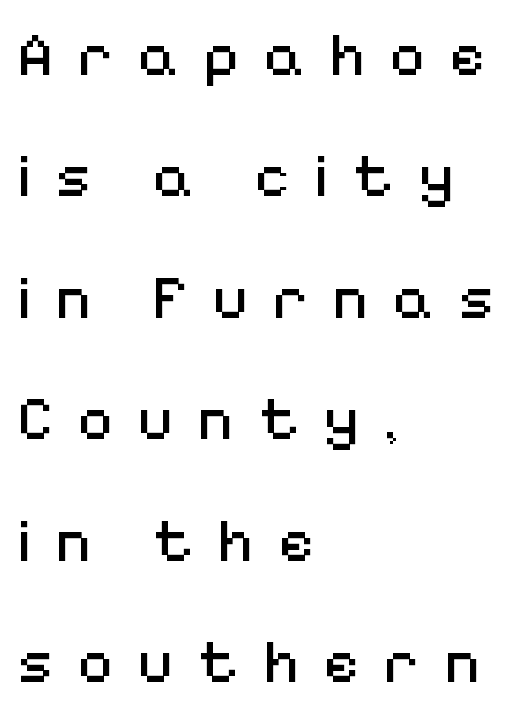
The image shows 61 px regular-weight sans-serif type, upright; set left-aligned, loose line spacing (1.99x), unusually wide letter spacing (+0.4 em), not underlined; medium stroke contrast and a medium x-height.
